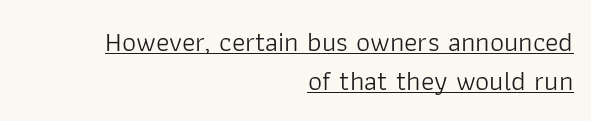
Vertical stems look standard width or narrower in stroke. What decoration does the sample have? An underline. Horizontal bands of white between lines are of average thickness. Tall strokes in this sample are plumb rather than angled. These lines are rendered in a variable-pitch font. This sample is right-justified, so line beginnings fall wherever the words allow.
